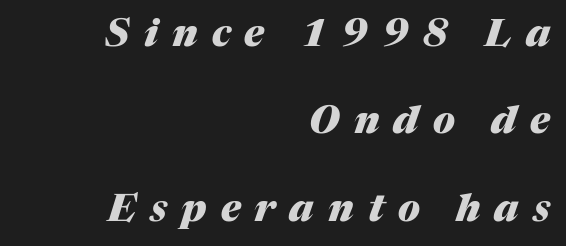
The lines are quadded right. The zone under the glyphs is completely vacant. What stands out about the letter spacing? Its width — letters are far apart. The lettering tilts uniformly, giving the passage an italic look. Character widths vary here, with narrow letters taking less room than wide ones. The rendering uses a large line-height, opening up the rows.
